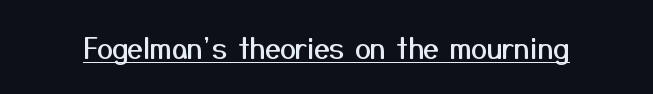
Q: Is the text italic (slanted)? A: No, it is upright.
Q: Is the typeface a serif or a sans-serif typeface? A: Sans-serif.
Q: Is the text underlined? A: Yes.
Q: Is the spacing between letters normal or unusually wide? A: Normal.
Q: Width (condensed, normal, or wide)? A: Normal.
Q: Stroke contrast? A: Medium.
Q: x-height? A: Medium.
Q: Monospaced? A: No.
